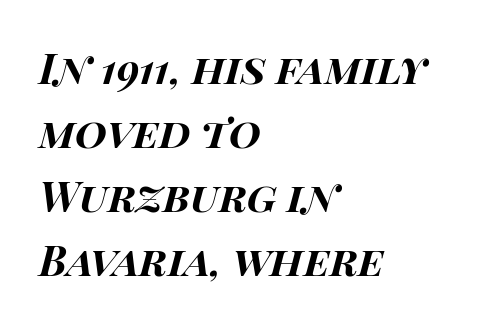
In terms of posture, this sample is oblique. The space beneath each line is pristine and unruled. Think of a printed novel: that variable character pitch is what you see here. Line starts are locked; line ends wander. Letter spacing: default.
